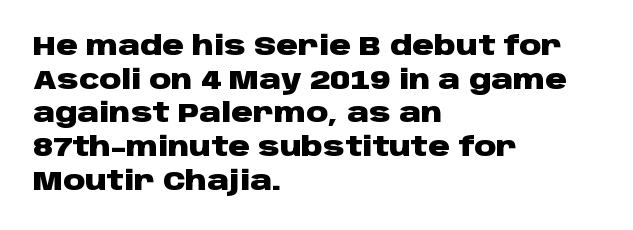
Q: Is the text bold? A: Yes.
Q: Is the text italic (slanted)? A: No, it is upright.
Q: Is the text underlined? A: No.
Q: How is the paragraph aligned? A: Left-aligned.
Q: Is the spacing between letters normal or unusually wide? A: Normal.
Q: Is the spacing between lines tight, normal or loose? A: Normal.
